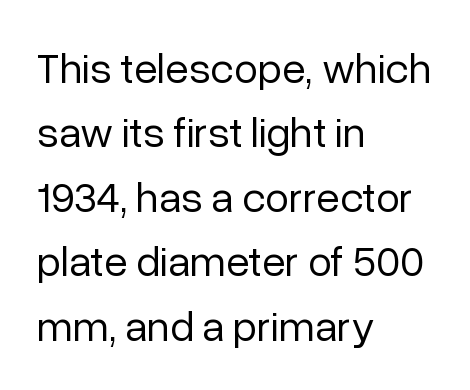
The image shows 43 px regular-weight sans-serif type, upright; set left-aligned, normal line spacing (1.5x), normal letter spacing, not underlined; low stroke contrast and a medium x-height.
